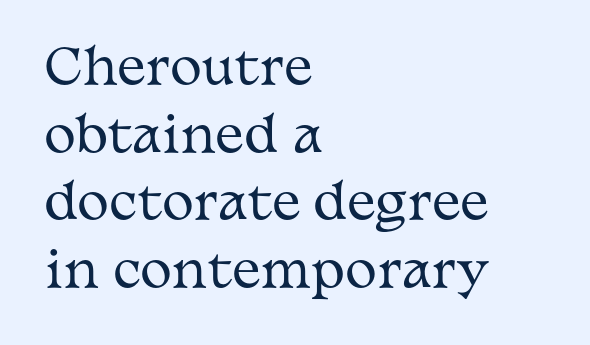
The rendering uses a moderate line-height, typical for paragraphs. You could call the tracking neutral — neither tight nor loose. The characters are drawn with everyday or finer stroke widths. Here the designer chose a conventional face with non-uniform glyph widths. Plain, unruled lines of type. Vertical strokes here are truly vertical.
